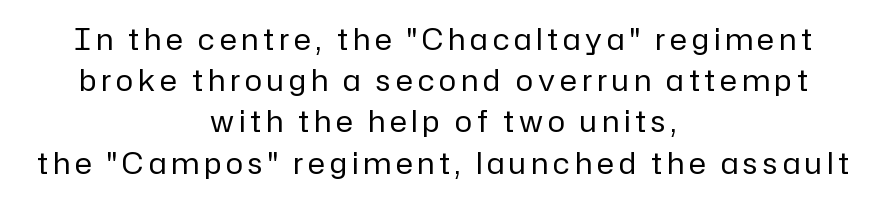
{"serif": "no", "italic": "no", "bold": "no", "weight": "regular", "width": "normal", "stroke_contrast": "low", "x_height": "medium", "monospaced": "no", "underline": "no", "align": "center", "line_spacing": "normal", "line_spacing_ratio": 1.42, "glyph_px": 29}
